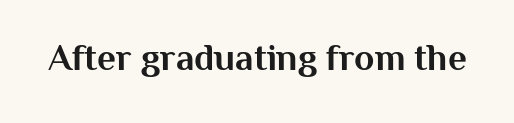
The image shows 37 px bold sans-serif type, upright; set normal letter spacing, not underlined; medium stroke contrast and a medium x-height.
